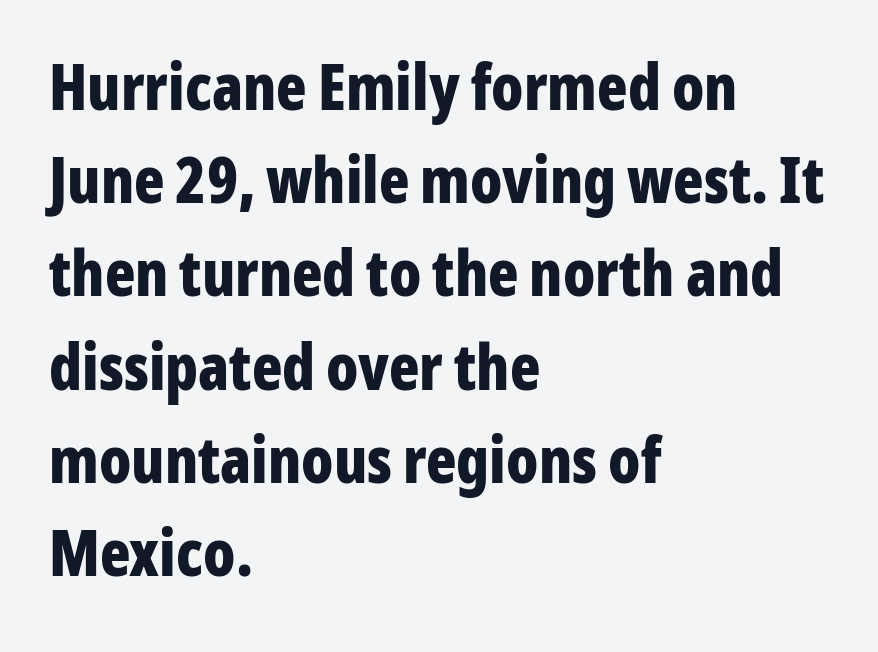
Q: Is the text bold? A: Yes.
Q: Is the text italic (slanted)? A: No, it is upright.
Q: Is the typeface a serif or a sans-serif typeface? A: Sans-serif.
Q: Is the text underlined? A: No.
Q: How is the paragraph aligned? A: Left-aligned.
Q: Is the spacing between letters normal or unusually wide? A: Normal.
Q: Is the spacing between lines tight, normal or loose? A: Normal.
Q: Width (condensed, normal, or wide)? A: Condensed.
Q: Stroke contrast? A: Low.
Q: x-height? A: Medium.
Q: Monospaced? A: No.
